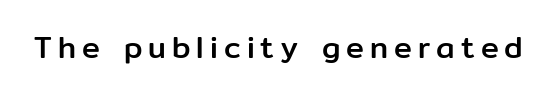
Q: Is the text italic (slanted)? A: No, it is upright.
Q: Is the typeface a serif or a sans-serif typeface? A: Sans-serif.
Q: Is the text underlined? A: No.
Q: Is the spacing between letters normal or unusually wide? A: Unusually wide.
Q: Width (condensed, normal, or wide)? A: Normal.
Q: Stroke contrast? A: Low.
Q: x-height? A: Medium.
Q: Monospaced? A: No.
